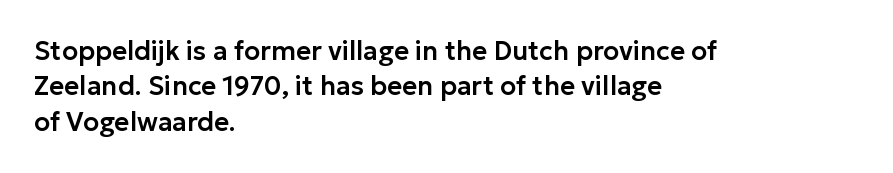
The passage shown stacks its lines at a standard gap. These lines stack with their left ends in a neat column. A roman cut, with each character standing at attention. Caption: standard tracking, unaltered. Words float on clear page, feet unadorned.
